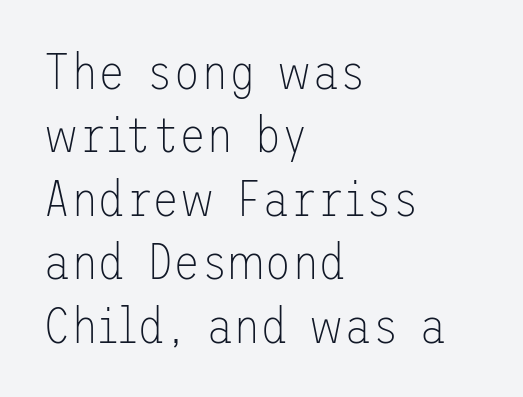
The image shows 50 px thin sans-serif type, upright; set left-aligned, normal line spacing (1.27x), normal letter spacing, not underlined; low stroke contrast and a medium x-height.
